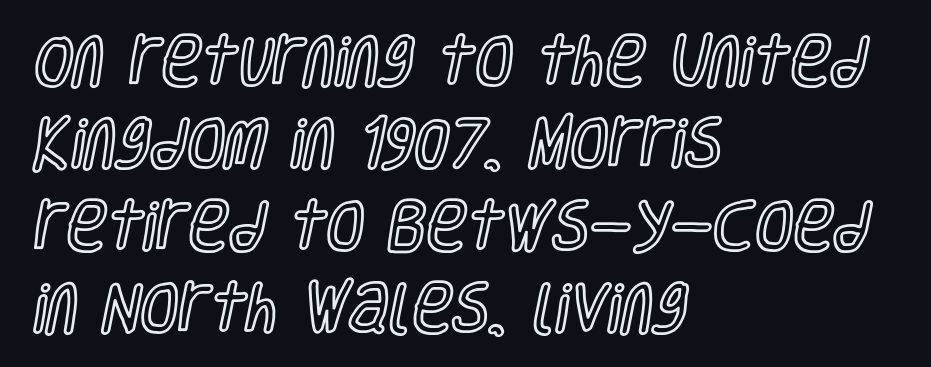
The lines sit at an ordinary, default distance from one another. These lines are rendered in a variable-pitch font. All the whitespace from short lines collects on the right. Here the glyphs are tracked normally, forming tight word shapes.
